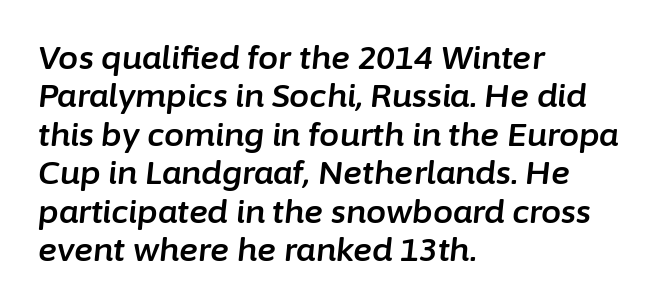
Q: Is the text italic (slanted)? A: Yes, it leans right by about 6 degrees.
Q: Is the text underlined? A: No.
Q: How is the paragraph aligned? A: Left-aligned.
Q: Is the spacing between letters normal or unusually wide? A: Normal.
Q: Width (condensed, normal, or wide)? A: Normal.
Q: Stroke contrast? A: Low.
Q: x-height? A: Medium.
Q: Monospaced? A: No.
